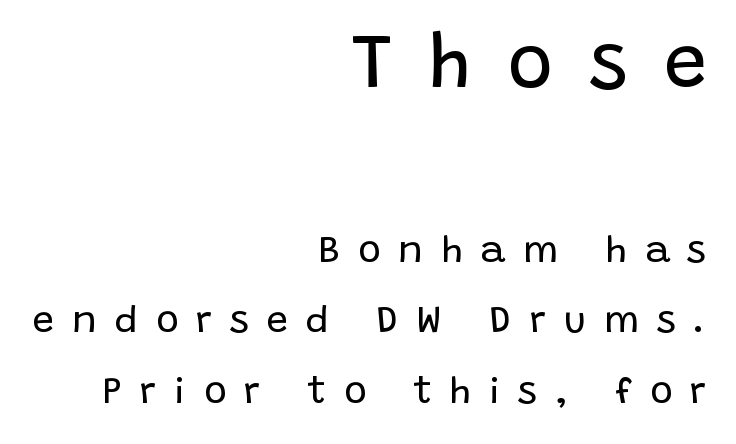
The image shows 77 px regular-weight sans-serif type, upright; set right-aligned, line spacing 1.85x, unusually wide letter spacing (+0.47 em), not underlined; the first (top) block is 2.03x larger; low stroke contrast and a large x-height.
